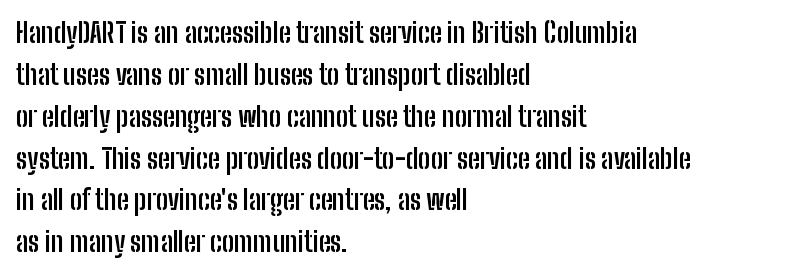
{"italic": "no", "bold": "yes", "underline": "no", "align": "left", "line_spacing": "normal", "line_spacing_ratio": 1.55, "letter_spacing": "normal", "letter_spacing_em": 0.0, "glyph_px": 27}
